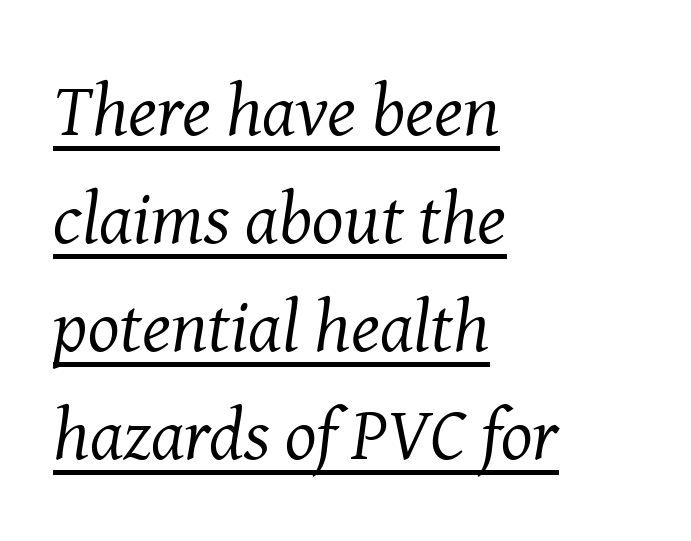
{"serif": "yes", "italic": "yes", "lean": "right", "slant_degrees": 8, "bold": "no", "weight": "regular", "width": "normal", "stroke_contrast": "medium", "x_height": "medium", "monospaced": "no", "underline": "yes", "align": "left", "line_spacing": "normal", "line_spacing_ratio": 1.46, "letter_spacing": "normal", "letter_spacing_em": 0.0, "glyph_px": 74}
